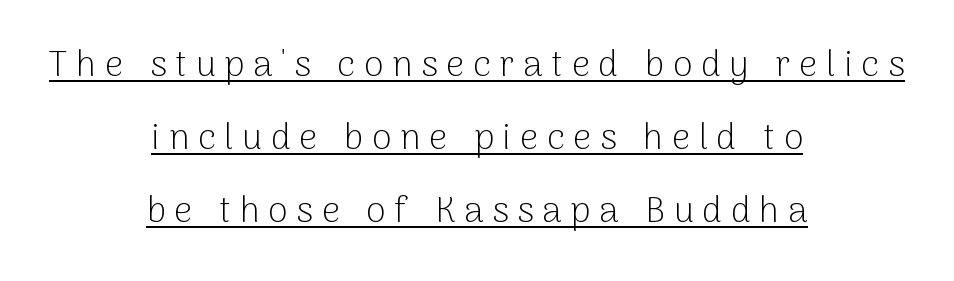
Note: no serifs on the glyphs. Does the copy run flush right? No — it is centered line by line. You can see a thin bar hugging the bottom of the glyphs. Tracking here is generous; glyphs stand well apart from one another.
